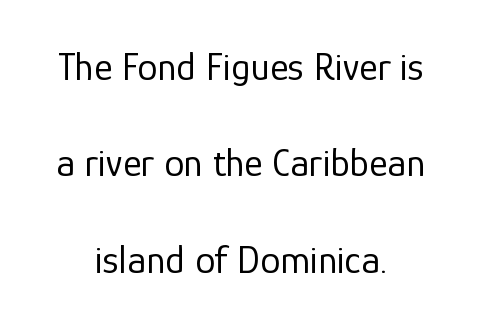
Q: Is the text bold? A: No.
Q: Is the text italic (slanted)? A: No, it is upright.
Q: Is the typeface a serif or a sans-serif typeface? A: Sans-serif.
Q: Is the text underlined? A: No.
Q: How is the paragraph aligned? A: Centered.
Q: Is the spacing between letters normal or unusually wide? A: Normal.
Q: Is the spacing between lines tight, normal or loose? A: Loose.
Q: Width (condensed, normal, or wide)? A: Normal.
Q: Stroke contrast? A: Low.
Q: x-height? A: Medium.
Q: Monospaced? A: No.
